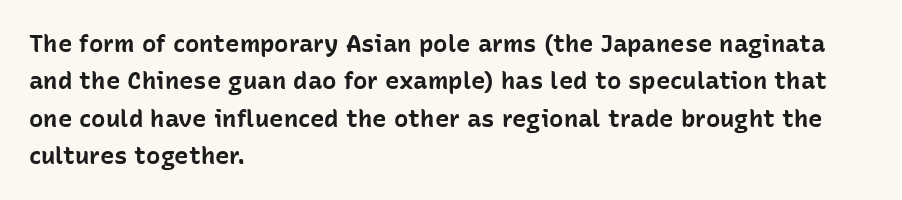
Underline: absent. Strokes here are thick enough to call this a true bold. This block has exactly the height ordinary leading produces. Standard letterfit; no display-style spreading of the glyphs. The lines are quadded left.
